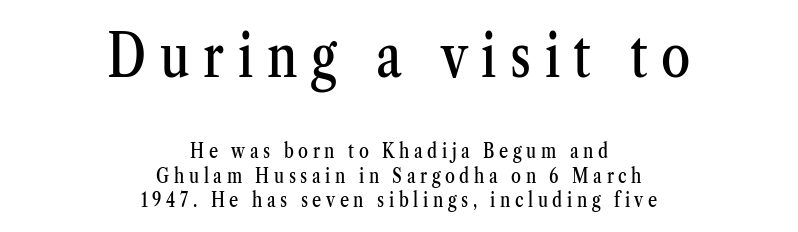
{"serif": "yes", "italic": "no", "width": "condensed", "stroke_contrast": "medium", "x_height": "medium", "monospaced": "no", "underline": "no", "align": "center", "line_spacing_ratio": 1.22, "letter_spacing": "wide", "letter_spacing_em": 0.23, "larger_block": "first", "size_ratio": 2.95, "glyph_px": 59}
